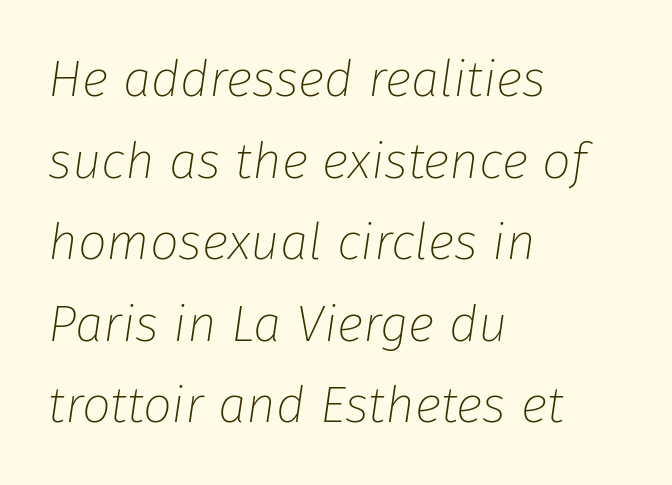
Looking at the ascenders, they clearly lean. The typesetting does not lean heavy: it is not bold. The rendering uses natural spacing where letterforms have individual widths. Inter-character spacing is left at the font's built-in metrics.
